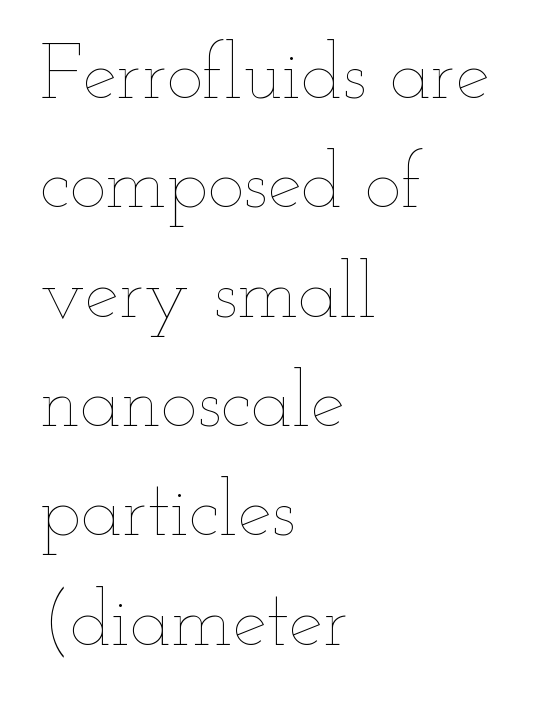
Q: Is the text bold? A: No.
Q: Is the text italic (slanted)? A: No, it is upright.
Q: Is the text underlined? A: No.
Q: How is the paragraph aligned? A: Left-aligned.
Q: Is the spacing between letters normal or unusually wide? A: Normal.
Q: Is the spacing between lines tight, normal or loose? A: Normal.
Q: Width (condensed, normal, or wide)? A: Wide.
Q: Stroke contrast? A: Low.
Q: x-height? A: Small.
Q: Monospaced? A: No.
